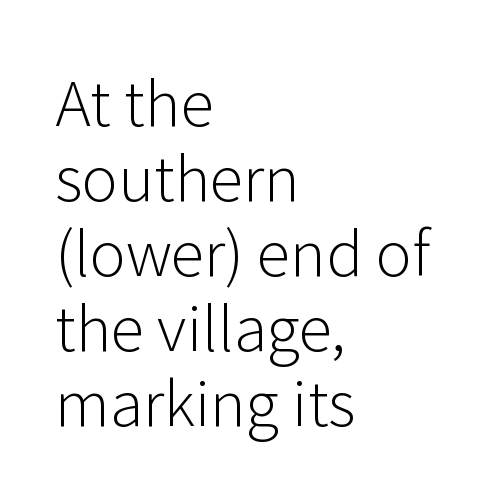
The image shows 61 px light sans-serif type, upright; set left-aligned, line spacing 1.23x, normal letter spacing, not underlined; low stroke contrast and a medium x-height.
